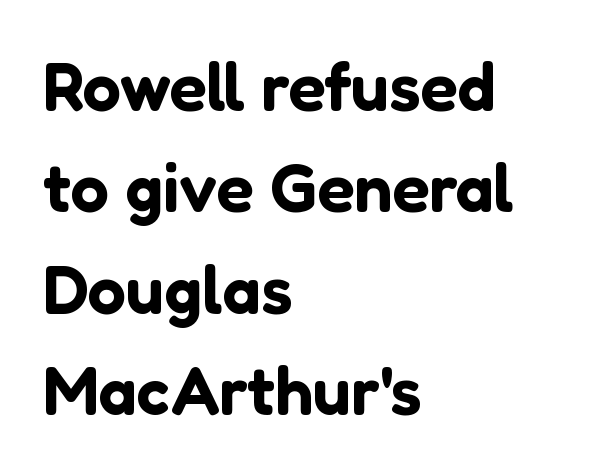
The image shows 68 px sans-serif type, upright; set left-aligned, normal line spacing (1.49x), normal letter spacing, not underlined; low stroke contrast and a medium x-height.
